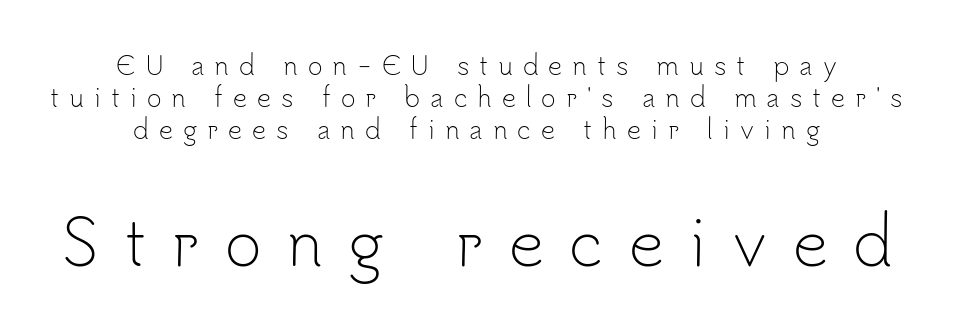
Q: Is the text bold? A: No.
Q: Is the text italic (slanted)? A: No, it is upright.
Q: Is the typeface a serif or a sans-serif typeface? A: Sans-serif.
Q: Is the text underlined? A: No.
Q: How is the paragraph aligned? A: Centered.
Q: Is the spacing between letters normal or unusually wide? A: Unusually wide.
Q: Is the spacing between lines tight, normal or loose? A: Normal.
Q: Which block of text is set in a larger size, the first (top) or the second (bottom)? A: The second (bottom) one.
Q: Width (condensed, normal, or wide)? A: Normal.
Q: Stroke contrast? A: Low.
Q: x-height? A: Small.
Q: Monospaced? A: No.
